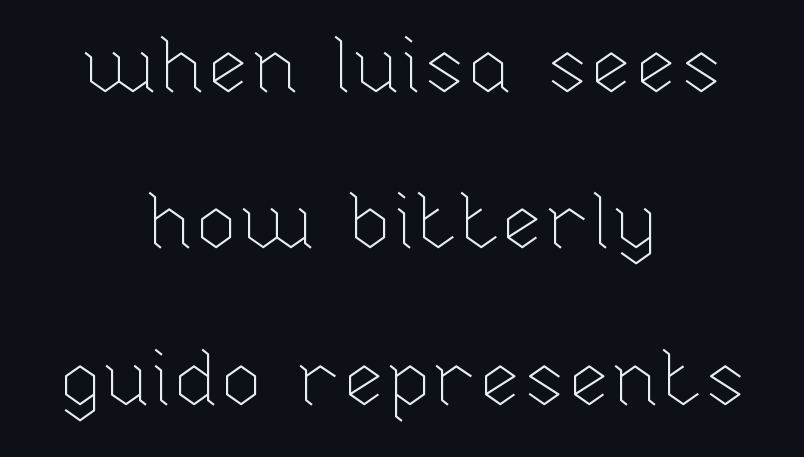
This sample has the flowing, uneven cadence of proportional lettering. The glyphs are unaccompanied by any horizontal stroke below them. Characters remain perfectly vertical along every line. In CSS terms this would be text-align: center.
